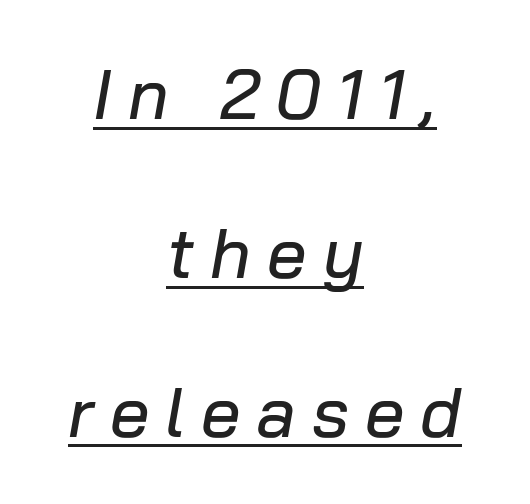
The image shows 70 px text type, italic (leaning right); set centered, loose line spacing (2.27x), unusually wide letter spacing (+0.23 em), underlined; low stroke contrast and a medium x-height.
